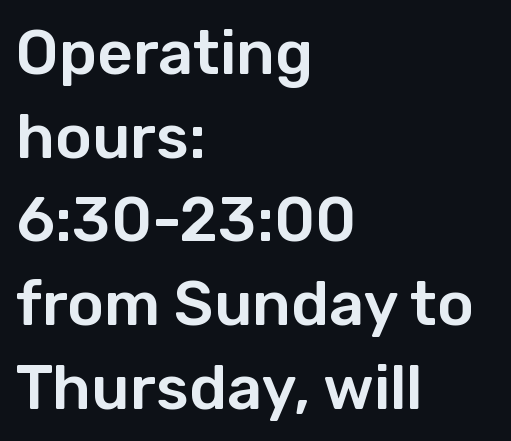
{"serif": "no", "italic": "no", "width": "normal", "stroke_contrast": "low", "x_height": "medium", "monospaced": "no", "underline": "no", "align": "left", "line_spacing": "normal", "line_spacing_ratio": 1.35, "letter_spacing": "normal", "letter_spacing_em": 0.0, "glyph_px": 62}
